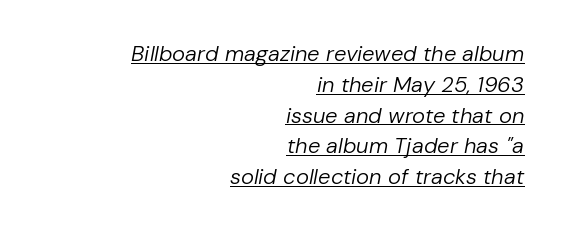
Q: Is the text bold? A: No.
Q: Is the text italic (slanted)? A: Yes, it leans right by about 10 degrees.
Q: Is the text underlined? A: Yes.
Q: How is the paragraph aligned? A: Right-aligned.
Q: Is the spacing between letters normal or unusually wide? A: Normal.
Q: Is the spacing between lines tight, normal or loose? A: Normal.
